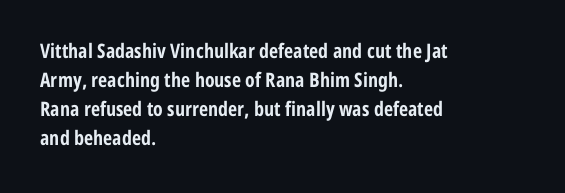
Style check: upright. The block of text has a typical density, with ordinary space between rows. The words here are not underlined. The paragraph shown leans on its left margin. The gaps between neighbouring characters are ordinary and unremarkable.
